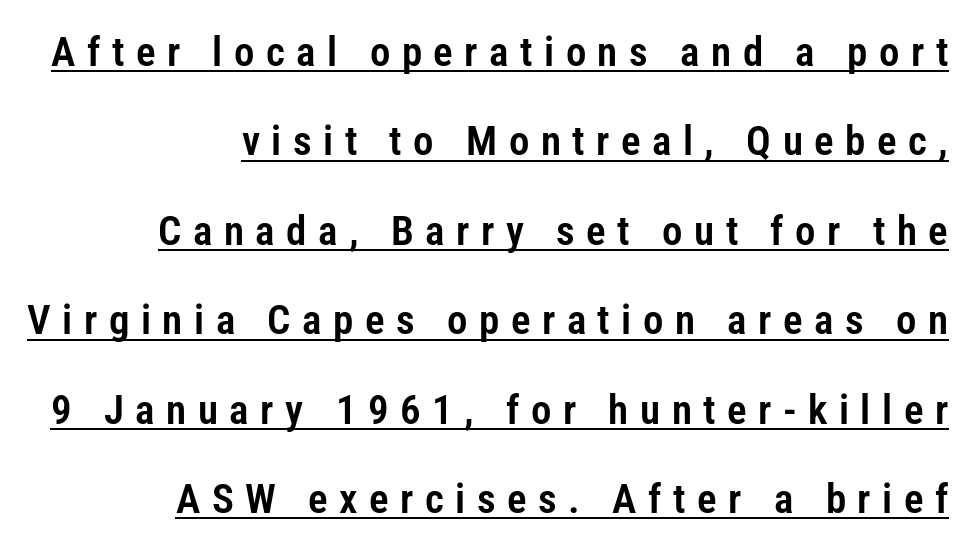
Short note: letters widely spaced. Notice how the passage keeps a crisp vertical edge on the right only. Looks like regular typesetting: each glyph gets only the width it needs. Posture: upright roman. This block would shrink considerably if given ordinary leading; it's expanded now.
